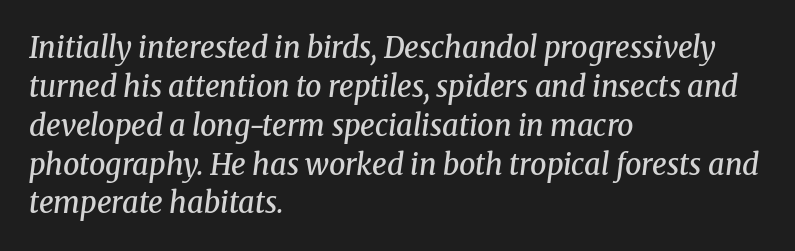
Q: Is the text bold? A: Semi-bold.
Q: Is the text italic (slanted)? A: Yes, it leans right by about 8 degrees.
Q: Is the typeface a serif or a sans-serif typeface? A: Serif.
Q: Is the text underlined? A: No.
Q: How is the paragraph aligned? A: Left-aligned.
Q: Is the spacing between letters normal or unusually wide? A: Normal.
Q: Is the spacing between lines tight, normal or loose? A: Normal.
Q: Width (condensed, normal, or wide)? A: Normal.
Q: Stroke contrast? A: Medium.
Q: x-height? A: Medium.
Q: Monospaced? A: No.
